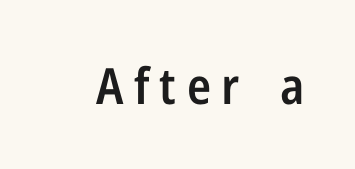
The characters display no serif detailing; their extremities are plain. This sample uses expanded letter spacing, leaving extra air between glyphs. Think of a printed novel: that variable character pitch is what you see here. The words here are not underlined. If you drew a line through each stem, it would be perfectly vertical. In terms of weight, the rendering is demibold, just under bold.
